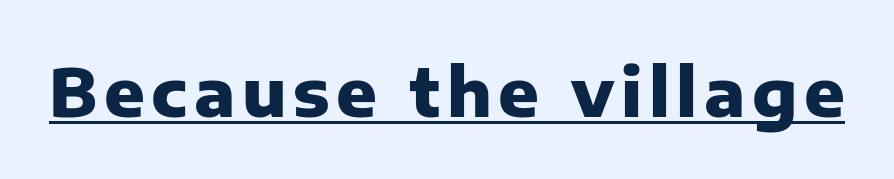
Q: Is the text bold? A: Yes.
Q: Is the text italic (slanted)? A: No, it is upright.
Q: Is the typeface a serif or a sans-serif typeface? A: Sans-serif.
Q: Is the text underlined? A: Yes.
Q: Width (condensed, normal, or wide)? A: Normal.
Q: Stroke contrast? A: Low.
Q: x-height? A: Medium.
Q: Monospaced? A: No.
